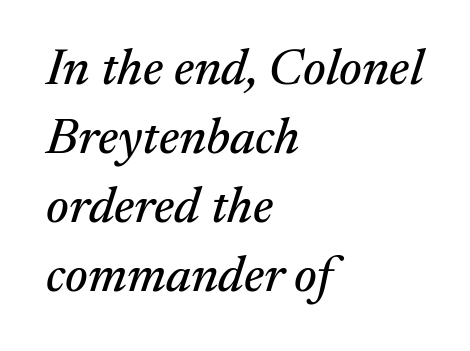
Q: Is the text italic (slanted)? A: Yes, it leans right by about 17 degrees.
Q: Is the typeface a serif or a sans-serif typeface? A: Serif.
Q: Is the text underlined? A: No.
Q: How is the paragraph aligned? A: Left-aligned.
Q: Is the spacing between letters normal or unusually wide? A: Normal.
Q: Is the spacing between lines tight, normal or loose? A: Normal.
Q: Width (condensed, normal, or wide)? A: Normal.
Q: Stroke contrast? A: Medium.
Q: x-height? A: Medium.
Q: Monospaced? A: No.
